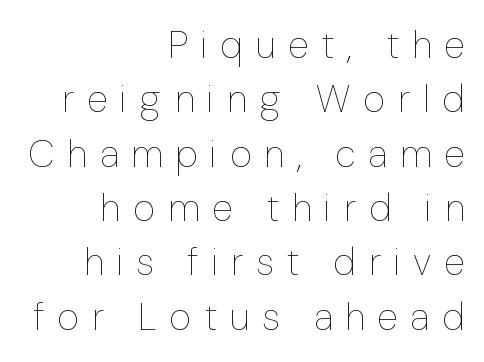
Nope, not italic — everything's standing straight. Horizontally, the lines are justified to the trailing edge only. This is not heavy type; no bold has been used. Here the designer chose a conventional face with non-uniform glyph widths.
